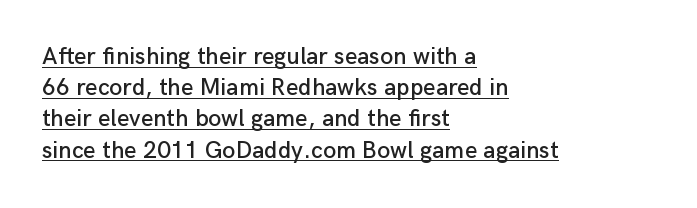
{"italic": "no", "underline": "yes", "align": "left", "line_spacing": "normal", "line_spacing_ratio": 1.3, "letter_spacing": "normal", "letter_spacing_em": 0.0, "glyph_px": 24}
